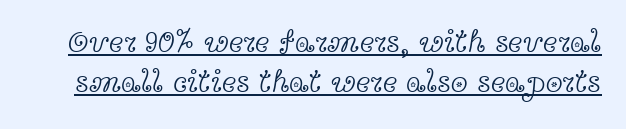
Examine the stroke ends and you'll spot serifs. No letter is thick-stroked: the sample isn't bold. You could not count columns in this text — the font is proportionally spaced. The space between consecutive lines is moderate.
